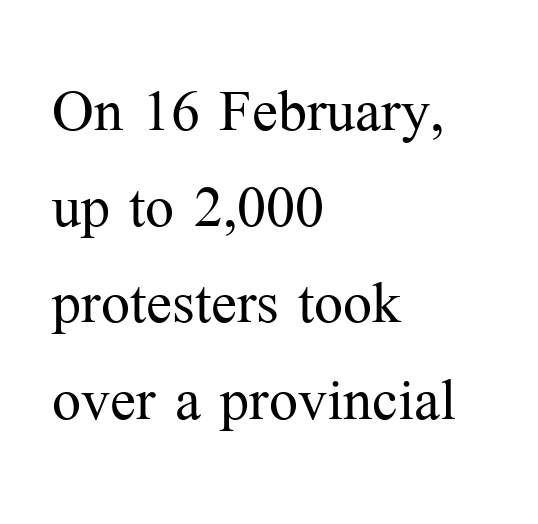
The image shows 77 px light serif type, upright; set left-aligned, normal line spacing (1.25x), normal letter spacing, not underlined; medium stroke contrast and a medium x-height.
